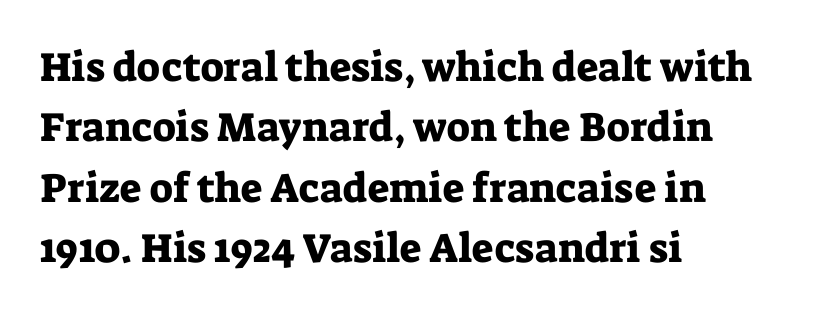
Every row of glyphs begins at an identical x-position on the left. Summary of vertical rhythm: regular, with standard interline spacing. Little horizontal feet cap the strokes, marking this as serif type. The type sits square on the baseline with zero lean. No word sits above an underline.
